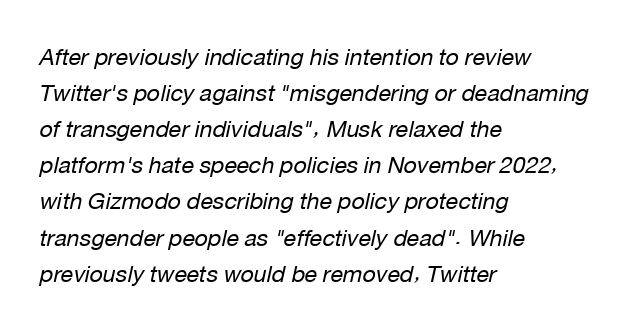
{"italic": "yes", "lean": "right", "slant_degrees": 12, "bold": "no", "underline": "no", "align": "left", "line_spacing": "normal", "line_spacing_ratio": 1.57, "letter_spacing": "normal", "letter_spacing_em": 0.0, "glyph_px": 23}
